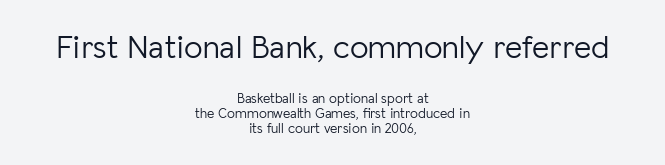
The image shows 33 px light sans-serif type, upright; set centered, tight line spacing (1.08x), normal letter spacing, not underlined; the first (top) block is 2.36x larger; low stroke contrast and a medium x-height.
